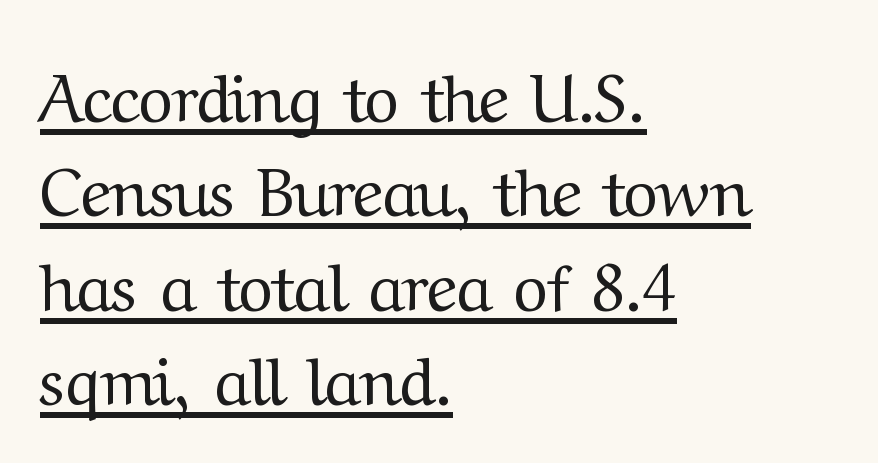
Every stem runs plumb, perpendicular to the baseline. A classic flush-left, rag-right setting is used for this passage. Regular leading. This is not heavy type; no bold has been used.
